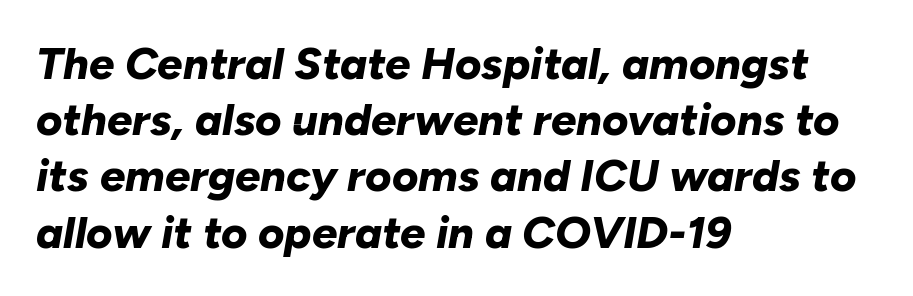
{"italic": "yes", "lean": "right", "slant_degrees": 10, "bold": "yes", "weight": "bold", "width": "normal", "stroke_contrast": "low", "x_height": "medium", "monospaced": "no", "underline": "no", "align": "left", "line_spacing": "normal", "line_spacing_ratio": 1.25, "letter_spacing": "normal", "letter_spacing_em": 0.0, "glyph_px": 45}
